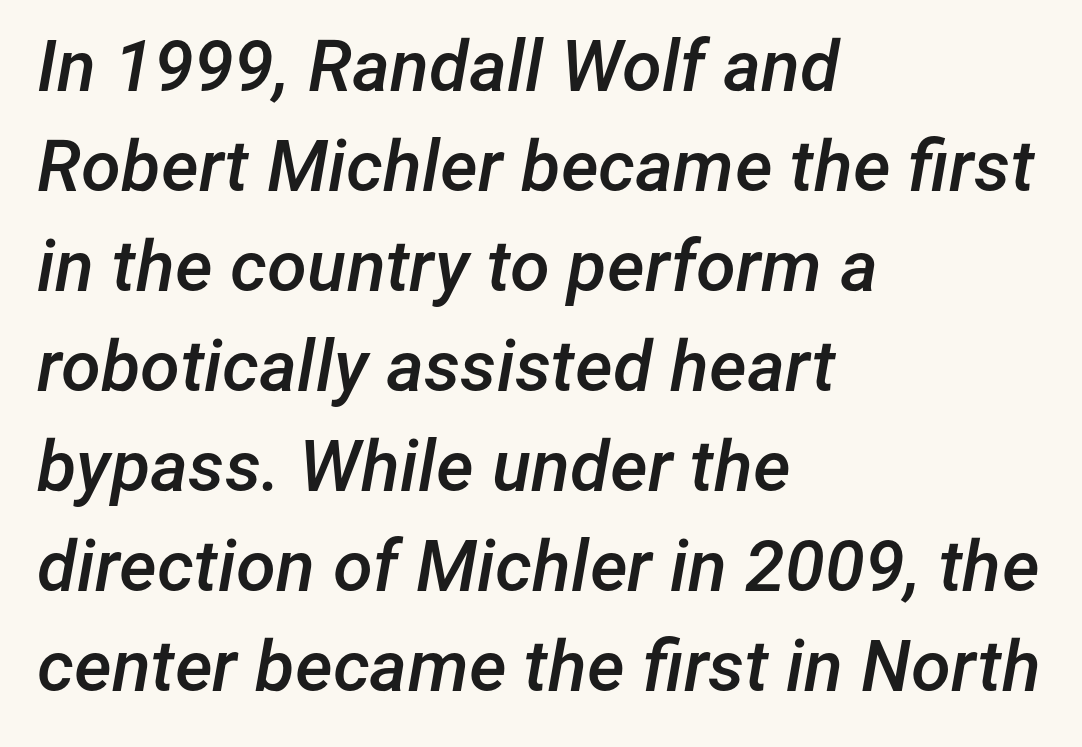
Students, note that the glyphs here touch the page at normal intervals. Visually the block forms a straight wall on the left and a jagged coastline on the right. Students, observe: this is what conventionally led text looks like. Letters rest on an invisible, unmarked baseline. How heavy is the stroke? Medium-heavy — a semibold, shy of bold.
